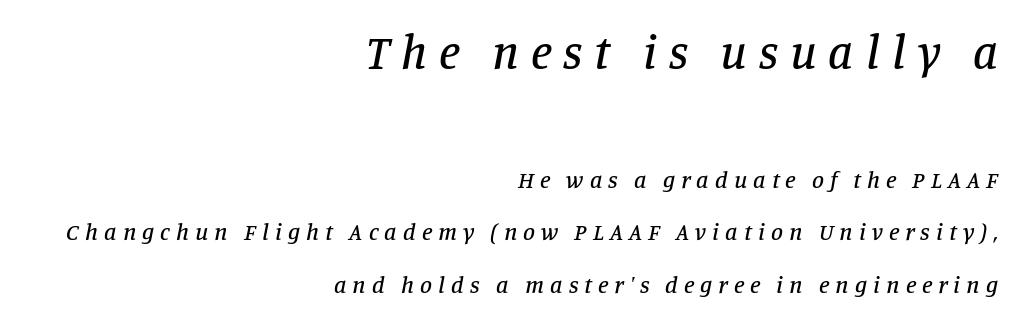
The image shows 48 px serif type, italic (leaning right); set right-aligned, loose line spacing (2.18x), unusually wide letter spacing (+0.25 em), not underlined; the first (top) block is 2.0x larger; low stroke contrast and a large x-height.
